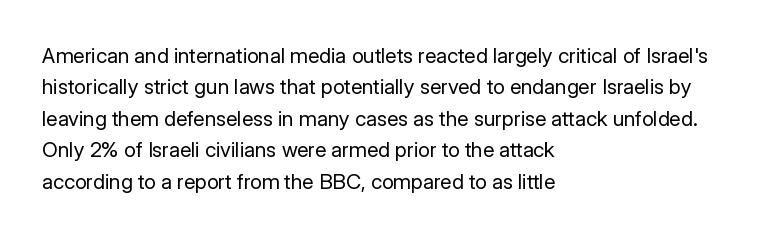
Each row of text sits above clean, open space. Italic? Not at all — the glyphs are vertical. Typeset ragged right — the left edge is the straight one. Each word holds together tightly as a unit, with standard inter-letter gaps. Interline gaps are of average width in this sample.
